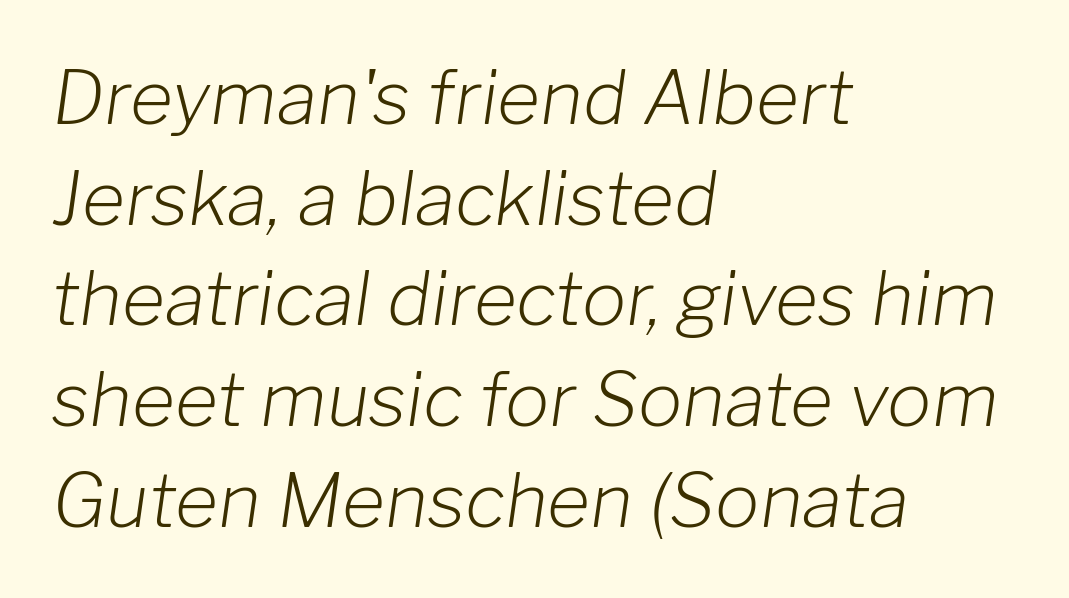
Q: Is the text bold? A: No.
Q: Is the text italic (slanted)? A: Yes, it leans right by about 8 degrees.
Q: Is the text underlined? A: No.
Q: How is the paragraph aligned? A: Left-aligned.
Q: Is the spacing between letters normal or unusually wide? A: Normal.
Q: Is the spacing between lines tight, normal or loose? A: Normal.
Q: Width (condensed, normal, or wide)? A: Normal.
Q: Stroke contrast? A: Low.
Q: x-height? A: Medium.
Q: Monospaced? A: No.
